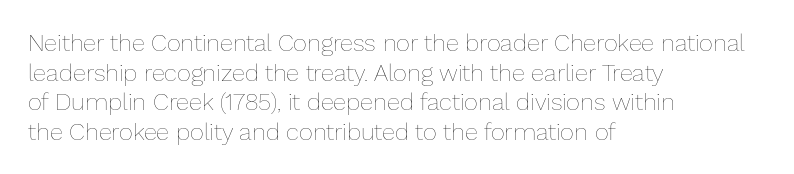
Q: Is the text bold? A: No.
Q: Is the text italic (slanted)? A: No, it is upright.
Q: Is the text underlined? A: No.
Q: How is the paragraph aligned? A: Left-aligned.
Q: Is the spacing between letters normal or unusually wide? A: Normal.
